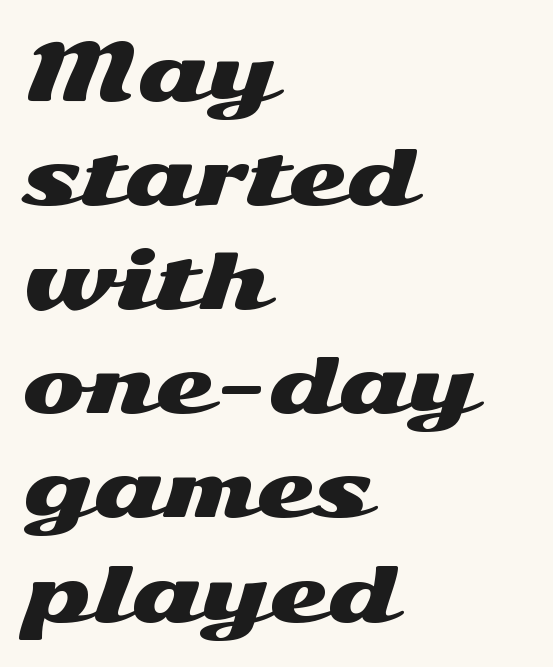
The image shows 76 px wide sans-serif type; set left-aligned, normal line spacing (1.37x), normal letter spacing, not underlined; medium stroke contrast and a medium x-height.
